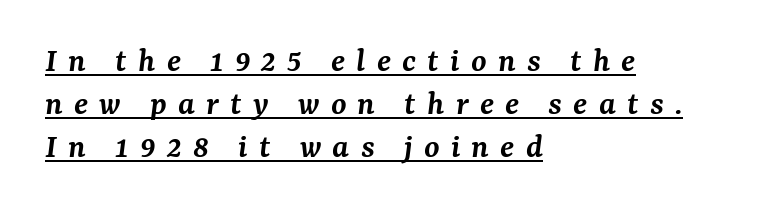
This sample is left-justified, so line endings fall wherever the words run out. The face used here has a pronounced slope to its letters. Note: serifs present on the glyphs. In terms of weight, the rendering is demibold, just under bold.
